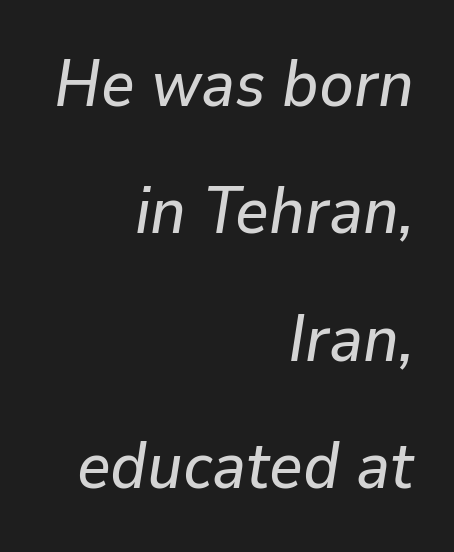
The image shows 65 px text type, italic (leaning right); set right-aligned, loose line spacing (1.96x), normal letter spacing, not underlined; low stroke contrast and a medium x-height.
